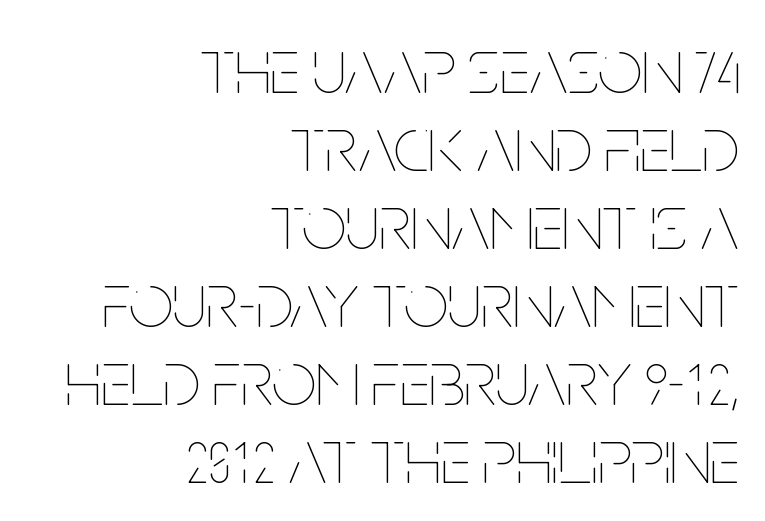
The image shows 78 px thin, condensed type, upright; set right-aligned, tight line spacing (1.0x), normal letter spacing, not underlined; low stroke contrast and a large x-height.
